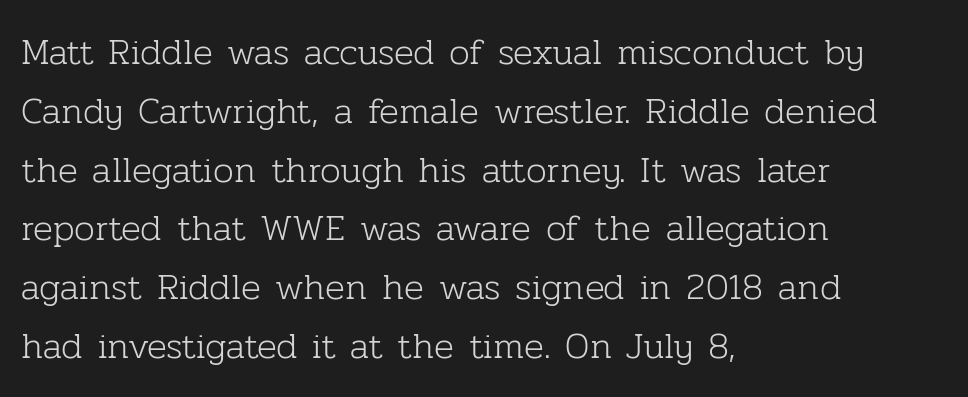
To sum up the face: it has serifs. Unlike italic type, these characters show no tilt at all. The characters are drawn with everyday or finer stroke widths. A typesetter would call this proportional, since set widths differ per character. This sample keeps an unexceptional amount of space between lines. This rendering uses left alignment, leaving the right contour irregular.
